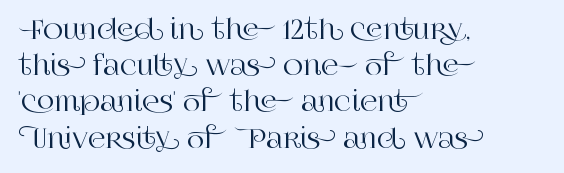
The image shows 27 px text type, upright; set left-aligned, normal line spacing (1.34x), normal letter spacing, not underlined.
